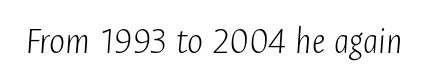
Q: Is the text bold? A: No.
Q: Is the text italic (slanted)? A: Yes, it leans right by about 4 degrees.
Q: Is the text underlined? A: No.
Q: Is the spacing between letters normal or unusually wide? A: Normal.
Q: Width (condensed, normal, or wide)? A: Condensed.
Q: Stroke contrast? A: Low.
Q: x-height? A: Medium.
Q: Monospaced? A: No.
